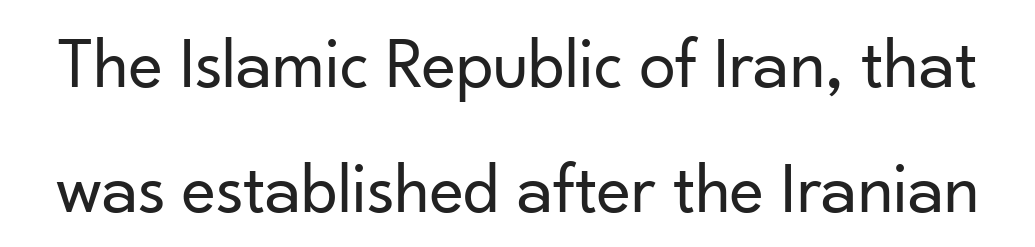
{"serif": "no", "italic": "no", "bold": "no", "weight": "regular", "width": "normal", "stroke_contrast": "low", "x_height": "small", "monospaced": "no", "underline": "no", "line_spacing_ratio": 1.71, "letter_spacing": "normal", "letter_spacing_em": 0.0, "glyph_px": 73}
